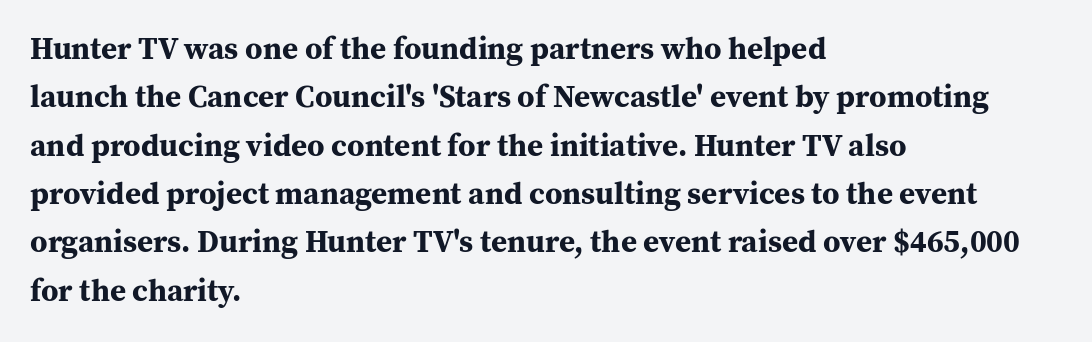
The strip under each line holds only bare page. This is heavy type, rendered in bold. Each line starts at the same left margin while the right side varies. A typesetter would label this face a serif. Characters remain perfectly vertical along every line. This sample has the flowing, uneven cadence of proportional lettering.
